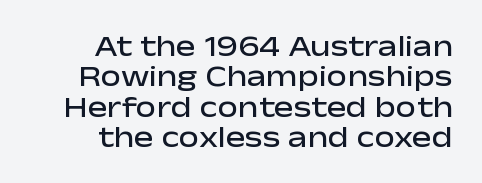
{"serif": "no", "italic": "no", "bold": "semi", "weight": "semibold", "width": "wide", "stroke_contrast": "low", "x_height": "medium", "monospaced": "no", "underline": "no", "align": "right", "line_spacing": "tight", "line_spacing_ratio": 1.05, "letter_spacing": "normal", "letter_spacing_em": 0.0, "glyph_px": 29}
